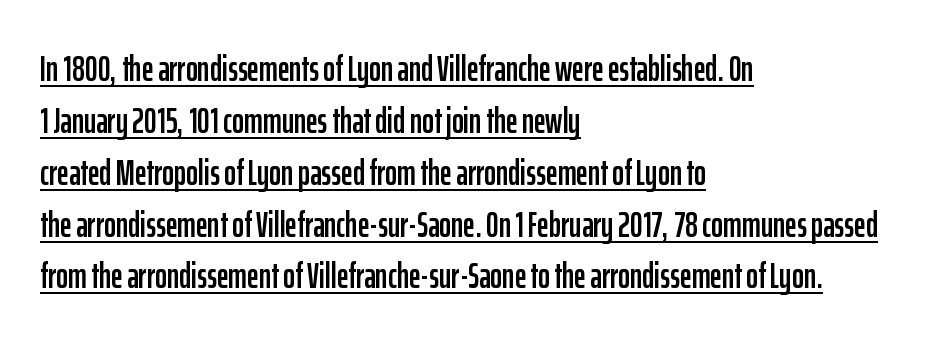
Q: Is the text italic (slanted)? A: No, it is upright.
Q: Is the typeface a serif or a sans-serif typeface? A: Sans-serif.
Q: Is the text underlined? A: Yes.
Q: How is the paragraph aligned? A: Left-aligned.
Q: Is the spacing between letters normal or unusually wide? A: Normal.
Q: Is the spacing between lines tight, normal or loose? A: Normal.
Q: Width (condensed, normal, or wide)? A: Condensed.
Q: Stroke contrast? A: Low.
Q: x-height? A: Medium.
Q: Monospaced? A: No.
